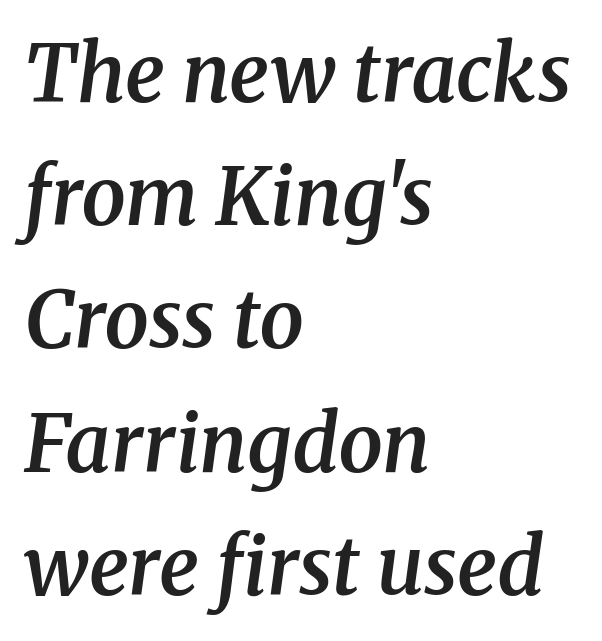
{"serif": "yes", "italic": "yes", "lean": "right", "slant_degrees": 8, "bold": "semi", "weight": "semibold", "width": "normal", "stroke_contrast": "medium", "x_height": "medium", "monospaced": "no", "underline": "no", "align": "left", "line_spacing": "normal", "line_spacing_ratio": 1.56, "letter_spacing": "normal", "letter_spacing_em": 0.0, "glyph_px": 79}
